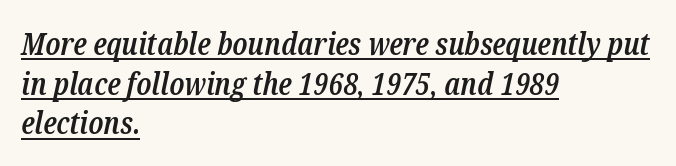
The image shows 31 px semibold, condensed serif type, italic (leaning right); set left-aligned, normal line spacing (1.28x), normal letter spacing, underlined; low stroke contrast and a medium x-height.
